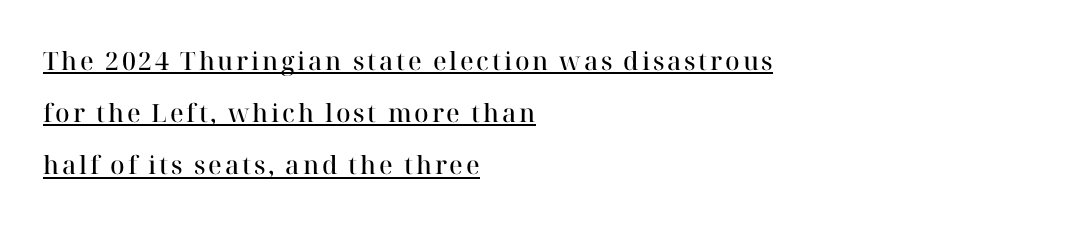
The image shows 25 px text type, upright; set left-aligned, loose line spacing (2.09x), underlined.
